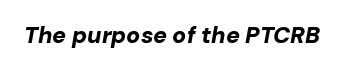
The image shows 23 px bold type, italic (leaning right); set normal letter spacing, not underlined.
